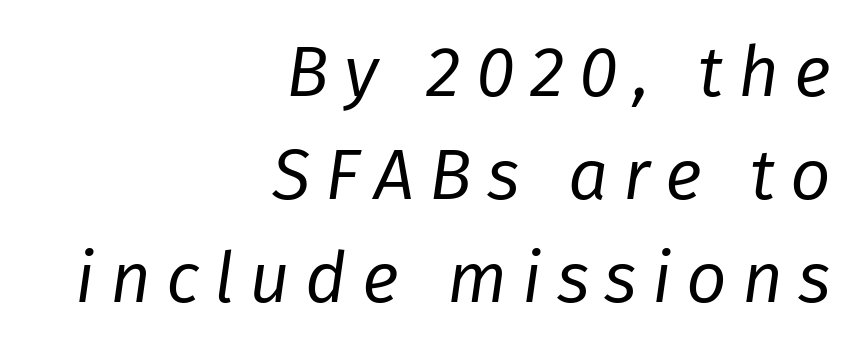
Proportional: the letters do not fall into vertical columns. Weight class: somewhere from thin through regular. Nobody drew a line under any word here. Alignment: flush right. Glyph-to-glyph distance is far greater than everyday printed text. Style check: oblique.
